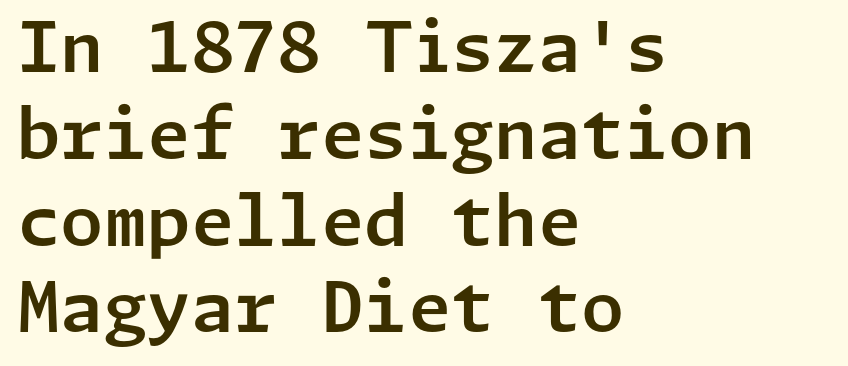
Q: Is the text italic (slanted)? A: No, it is upright.
Q: Is the typeface a serif or a sans-serif typeface? A: Sans-serif.
Q: Is the text underlined? A: No.
Q: How is the paragraph aligned? A: Left-aligned.
Q: Is the spacing between letters normal or unusually wide? A: Normal.
Q: Width (condensed, normal, or wide)? A: Normal.
Q: Stroke contrast? A: Low.
Q: x-height? A: Medium.
